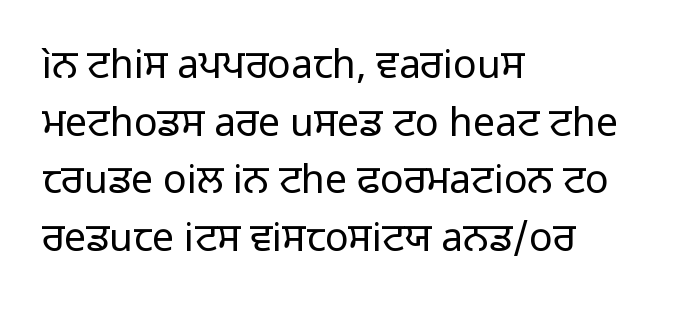
The image shows 39 px regular-weight sans-serif type, upright; set left-aligned, normal line spacing (1.48x), normal letter spacing, not underlined; low stroke contrast and a medium x-height.
